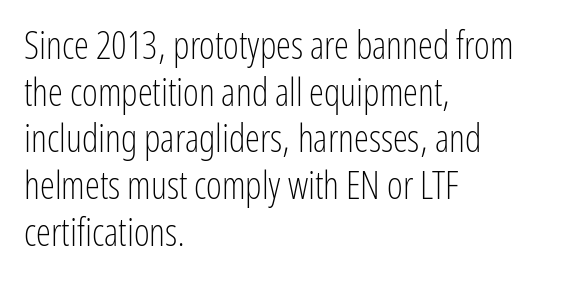
The image shows 38 px light, condensed sans-serif type, upright; set left-aligned, line spacing 1.23x, normal letter spacing, not underlined; low stroke contrast and a medium x-height.
